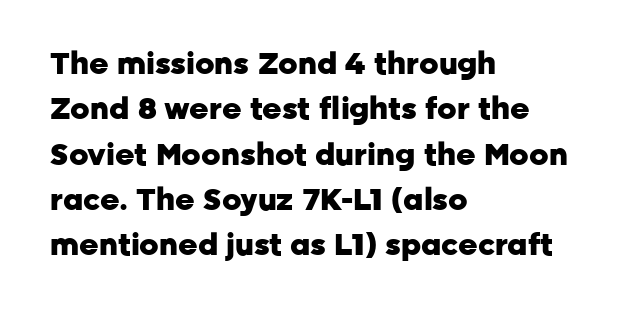
The image shows 30 px heavy sans-serif type, upright; set left-aligned, normal line spacing (1.51x), normal letter spacing, not underlined; low stroke contrast and a medium x-height.
